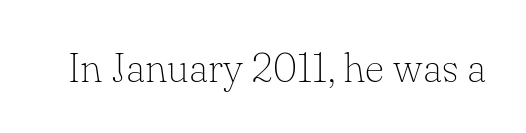
Q: Is the text bold? A: No.
Q: Is the text italic (slanted)? A: No, it is upright.
Q: Is the typeface a serif or a sans-serif typeface? A: Serif.
Q: Is the text underlined? A: No.
Q: Is the spacing between letters normal or unusually wide? A: Normal.
Q: Width (condensed, normal, or wide)? A: Normal.
Q: Stroke contrast? A: Low.
Q: x-height? A: Small.
Q: Monospaced? A: No.
